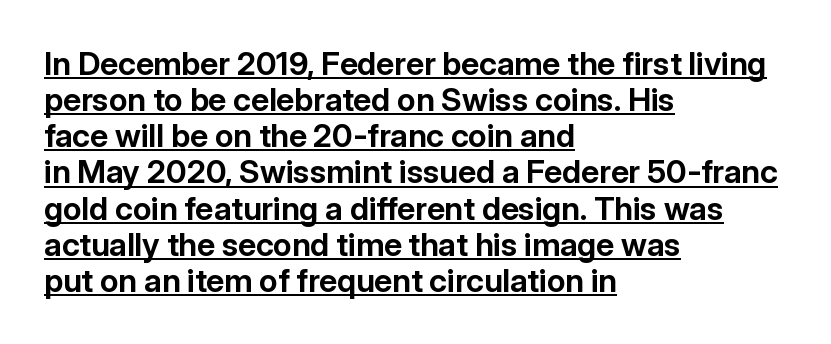
{"serif": "no", "italic": "no", "bold": "yes", "weight": "bold", "width": "normal", "stroke_contrast": "low", "x_height": "medium", "monospaced": "no", "underline": "yes", "align": "left", "line_spacing": "tight", "line_spacing_ratio": 1.13, "letter_spacing": "normal", "letter_spacing_em": 0.0, "glyph_px": 32}
